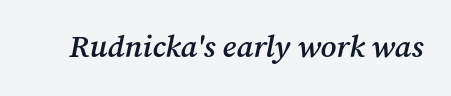
Glance below the letters and you will spot only blank space. Set as a demibold, roughly 600 on the weight scale. A typesetter would call this proportional, since set widths differ per character. Style check: oblique. In terms of letterspacing, this is plain default setting.
